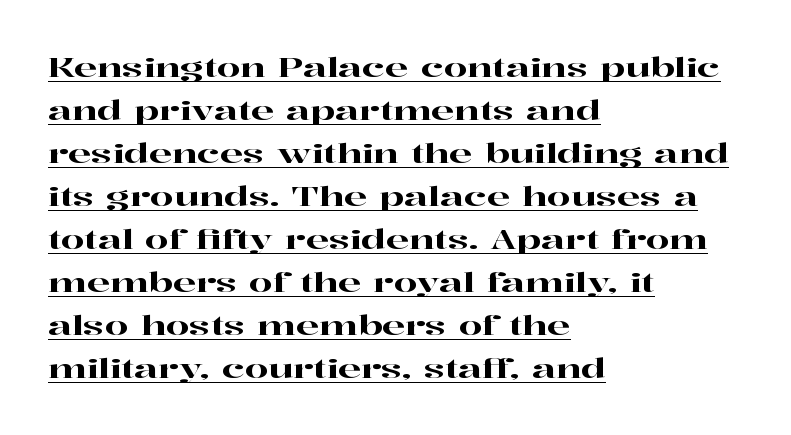
Q: Is the text italic (slanted)? A: No, it is upright.
Q: Is the text underlined? A: Yes.
Q: How is the paragraph aligned? A: Left-aligned.
Q: Is the spacing between letters normal or unusually wide? A: Normal.
Q: Is the spacing between lines tight, normal or loose? A: Normal.
